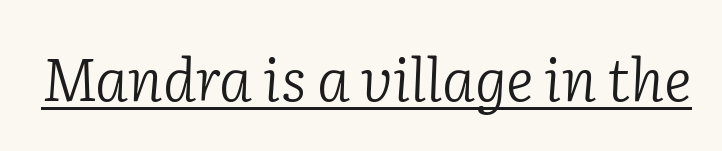
Stems and bowls with no extra thickness — not bold. Font category for this specimen: serif. Students, observe the line beneath the letters — that is underlining. Caption: standard tracking, unaltered. Notice how the stems are inclined rather than vertical — that's the hallmark of italics. Proportional: the letters do not fall into vertical columns.
